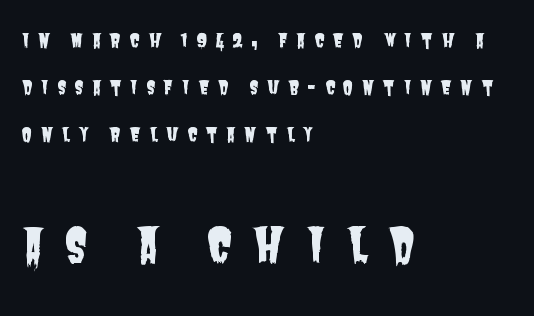
Q: Is the typeface a serif or a sans-serif typeface? A: Sans-serif.
Q: Is the text underlined? A: No.
Q: How is the paragraph aligned? A: Left-aligned.
Q: Is the spacing between letters normal or unusually wide? A: Unusually wide.
Q: Is the spacing between lines tight, normal or loose? A: Loose.
Q: Which block of text is set in a larger size, the first (top) or the second (bottom)? A: The second (bottom) one.
Q: Width (condensed, normal, or wide)? A: Condensed.
Q: Stroke contrast? A: Low.
Q: x-height? A: Large.
Q: Monospaced? A: No.
